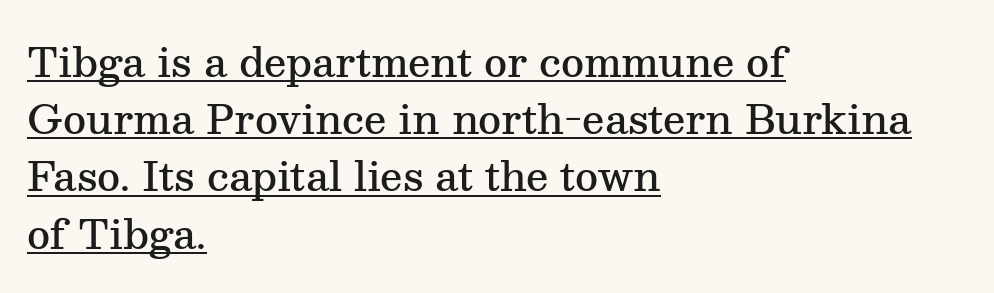
{"serif": "yes", "italic": "no", "bold": "semi", "weight": "semibold", "width": "normal", "stroke_contrast": "medium", "x_height": "medium", "monospaced": "no", "underline": "yes", "align": "left", "line_spacing": "normal", "line_spacing_ratio": 1.43, "letter_spacing": "normal", "letter_spacing_em": 0.0, "glyph_px": 40}
